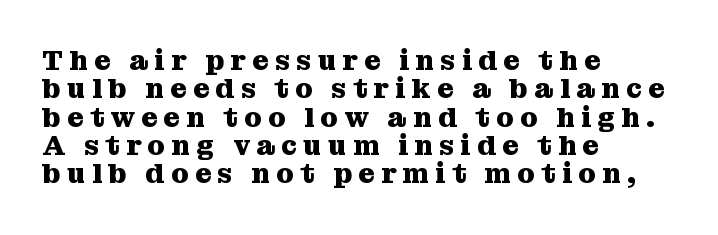
This is serif lettering, the kind often seen in printed books. It's the straight-up-and-down kind of type. These lines stack with their left ends in a neat column. Substantial extra tracking has been applied to these lines. Whoever set this chose condensed vertical rhythm over breathing room.
